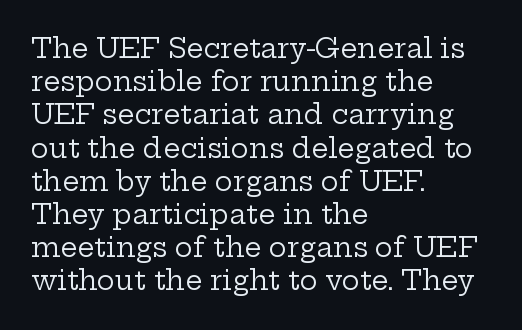
The image shows 27 px text type, upright; set left-aligned, line spacing 1.23x, normal letter spacing, not underlined.
